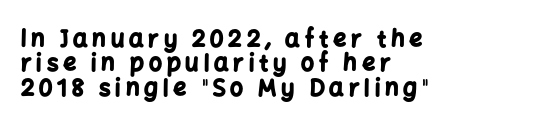
Rule under the text: the space is simply empty. The typesetter chose a ragged-right arrangement here. Cramped leading. You can tell it's not italic because the verticals are truly vertical.
